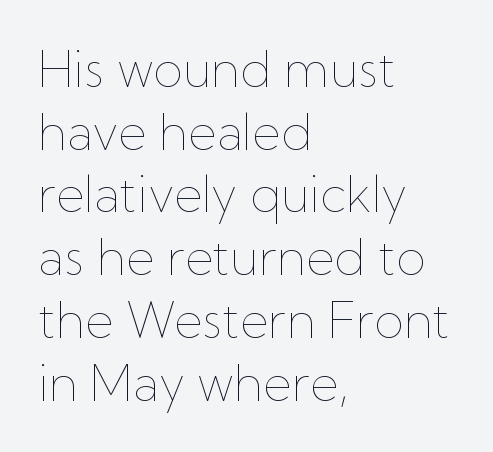
The image shows 49 px thin type, upright; set left-aligned, normal line spacing (1.28x), normal letter spacing, not underlined; low stroke contrast and a medium x-height.
